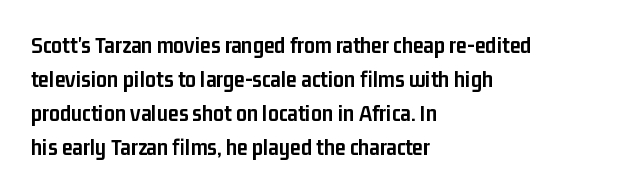
Q: Is the text bold? A: Yes.
Q: Is the text italic (slanted)? A: No, it is upright.
Q: Is the text underlined? A: No.
Q: How is the paragraph aligned? A: Left-aligned.
Q: Is the spacing between letters normal or unusually wide? A: Normal.
Q: Is the spacing between lines tight, normal or loose? A: Normal.
